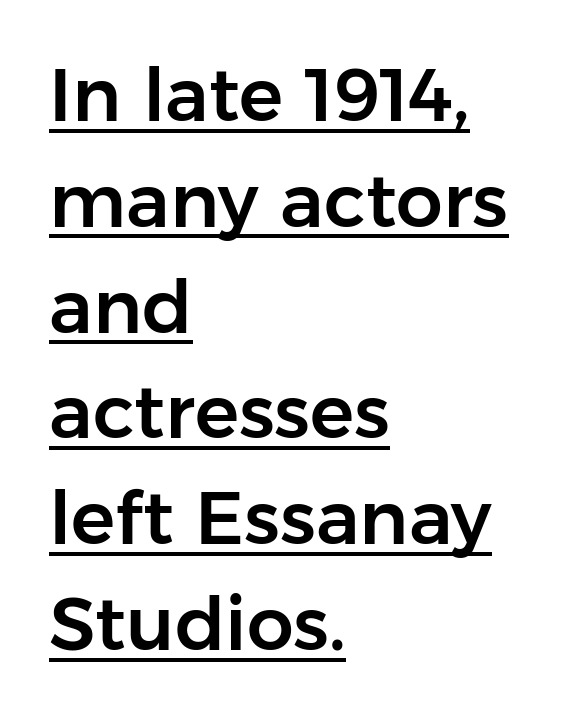
The image shows 74 px sans-serif type, upright; set left-aligned, normal line spacing (1.43x), normal letter spacing, underlined; low stroke contrast and a medium x-height.
